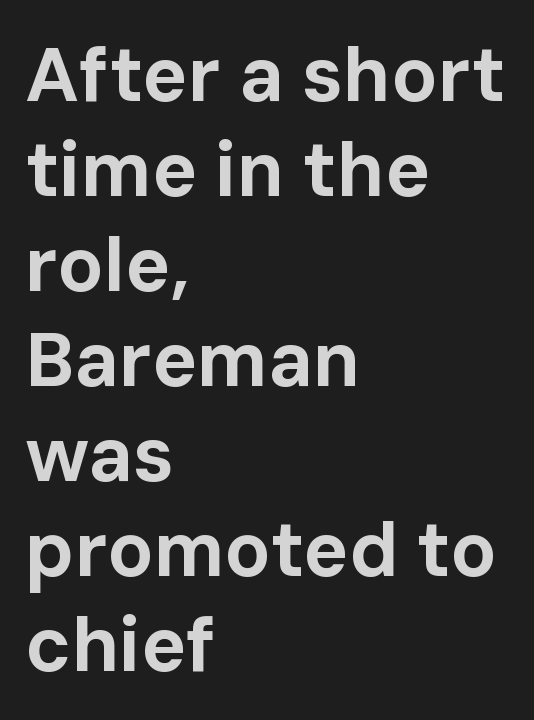
The image shows 76 px bold sans-serif type, upright; set left-aligned, normal line spacing (1.25x), normal letter spacing, not underlined; low stroke contrast and a medium x-height.
